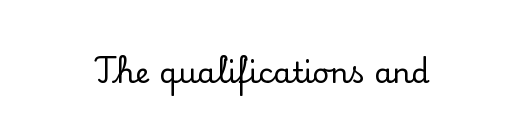
{"serif": "yes", "italic": "no", "width": "normal", "stroke_contrast": "low", "x_height": "small", "monospaced": "no", "underline": "no", "letter_spacing": "normal", "letter_spacing_em": 0.0, "glyph_px": 29}
